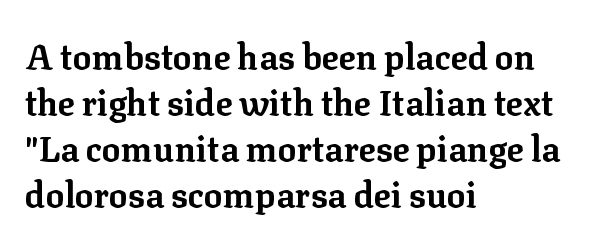
The image shows 35 px bold serif type, upright; set left-aligned, normal line spacing (1.31x), normal letter spacing, not underlined; low stroke contrast and a medium x-height.
